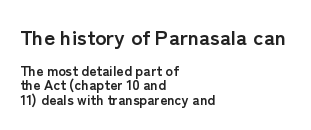
Q: Is the text bold? A: Yes.
Q: Is the text italic (slanted)? A: No, it is upright.
Q: Is the text underlined? A: No.
Q: How is the paragraph aligned? A: Left-aligned.
Q: Is the spacing between letters normal or unusually wide? A: Normal.
Q: Is the spacing between lines tight, normal or loose? A: Tight.
Q: Which block of text is set in a larger size, the first (top) or the second (bottom)? A: The first (top) one.
